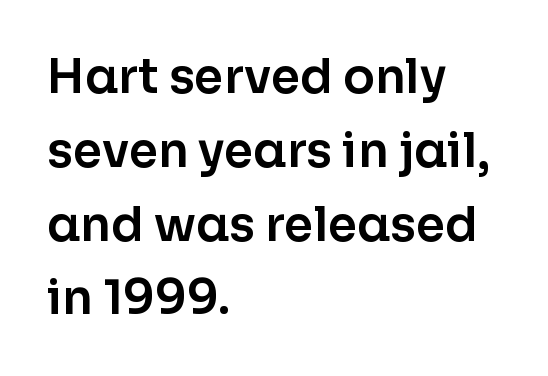
The image shows 47 px sans-serif type, upright; set left-aligned, normal line spacing (1.57x), normal letter spacing, not underlined; low stroke contrast and a medium x-height.
